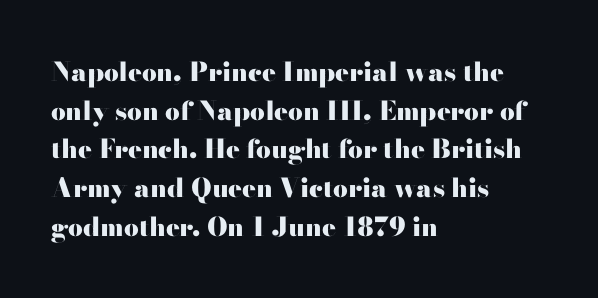
Q: Is the text bold? A: Yes.
Q: Is the text italic (slanted)? A: No, it is upright.
Q: Is the text underlined? A: No.
Q: How is the paragraph aligned? A: Left-aligned.
Q: Is the spacing between letters normal or unusually wide? A: Normal.
Q: Is the spacing between lines tight, normal or loose? A: Normal.
